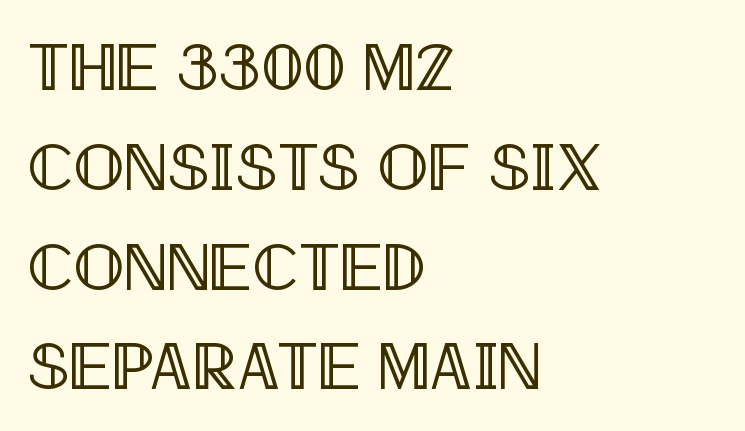
Honestly, the letter spacing is just normal — you wouldn't notice it. The space beneath each line is pristine and unruled. How would I describe the line gaps? Plain and ordinary. The type sits square on the baseline with zero lean.
